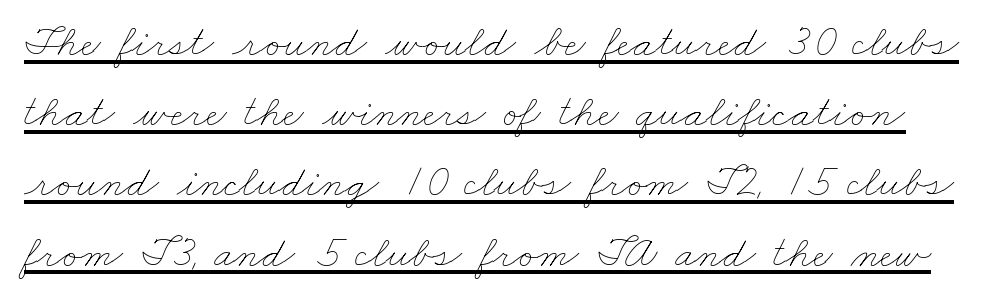
The image shows 45 px thin, wide type; set normal line spacing (1.56x), normal letter spacing, underlined; low stroke contrast and a small x-height.
